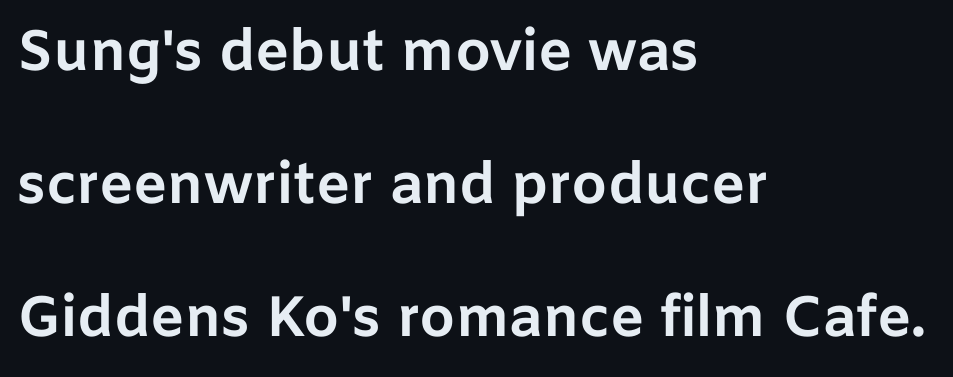
Q: Is the text bold? A: Yes.
Q: Is the text italic (slanted)? A: No, it is upright.
Q: Is the typeface a serif or a sans-serif typeface? A: Sans-serif.
Q: Is the text underlined? A: No.
Q: How is the paragraph aligned? A: Left-aligned.
Q: Is the spacing between letters normal or unusually wide? A: Normal.
Q: Is the spacing between lines tight, normal or loose? A: Loose.
Q: Width (condensed, normal, or wide)? A: Normal.
Q: Stroke contrast? A: Low.
Q: x-height? A: Medium.
Q: Monospaced? A: No.
